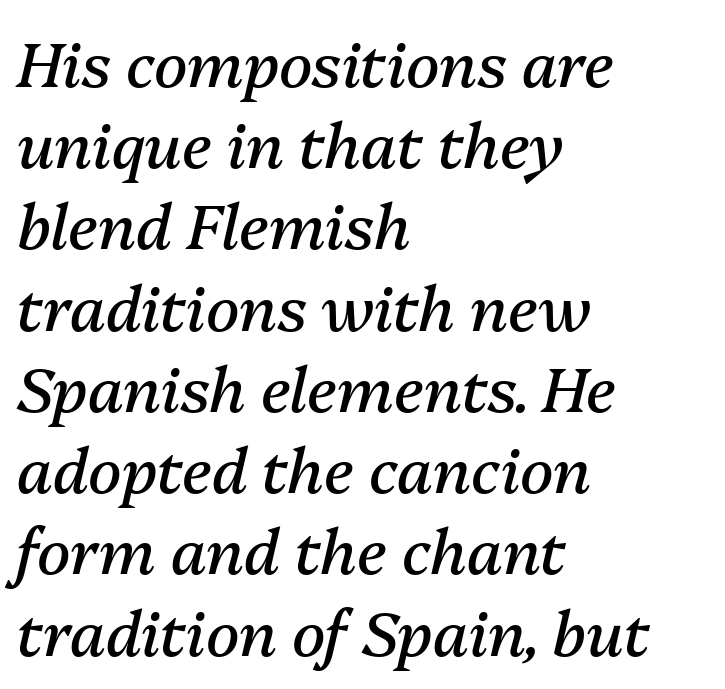
Q: Is the text bold? A: No.
Q: Is the text italic (slanted)? A: Yes, it leans right by about 13 degrees.
Q: Is the text underlined? A: No.
Q: How is the paragraph aligned? A: Left-aligned.
Q: Is the spacing between letters normal or unusually wide? A: Normal.
Q: Is the spacing between lines tight, normal or loose? A: Normal.
Q: Width (condensed, normal, or wide)? A: Normal.
Q: Stroke contrast? A: Medium.
Q: x-height? A: Medium.
Q: Monospaced? A: No.
